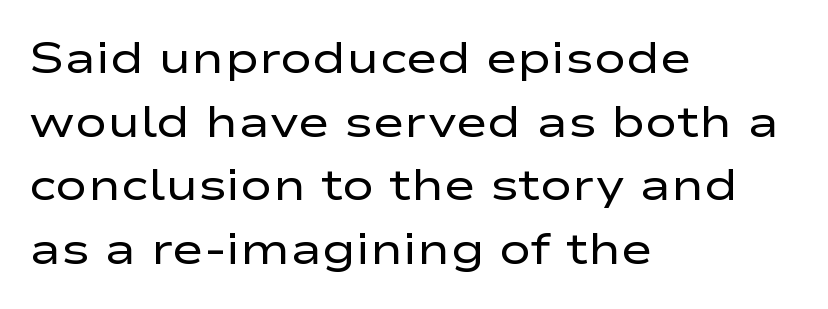
The image shows 43 px regular-weight, wide sans-serif type, upright; set left-aligned, normal line spacing (1.48x), normal letter spacing, not underlined; low stroke contrast and a medium x-height.
